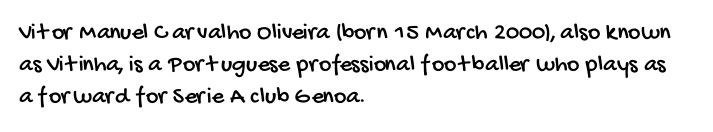
The image shows 24 px text type; set left-aligned, normal line spacing (1.34x), normal letter spacing, not underlined.
